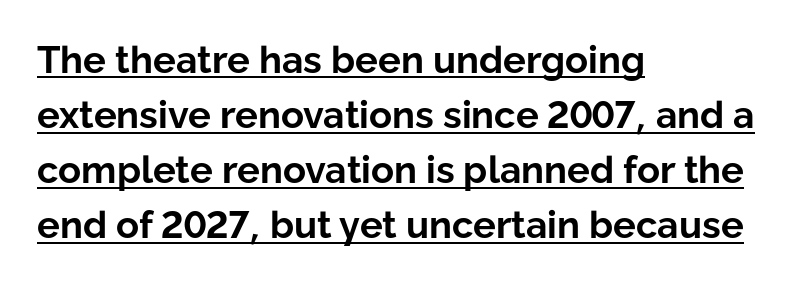
{"serif": "no", "italic": "no", "bold": "yes", "weight": "bold", "width": "normal", "stroke_contrast": "low", "x_height": "medium", "monospaced": "no", "underline": "yes", "align": "left", "line_spacing": "normal", "line_spacing_ratio": 1.45, "letter_spacing": "normal", "letter_spacing_em": 0.0, "glyph_px": 38}
